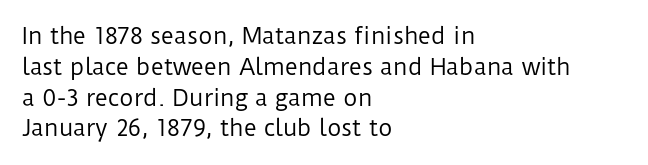
Summary of vertical rhythm: regular, with standard interline spacing. Short note: letters normally spaced. The font's upright variant was chosen for this text. Casual observation: everything's shoved over to the left.
